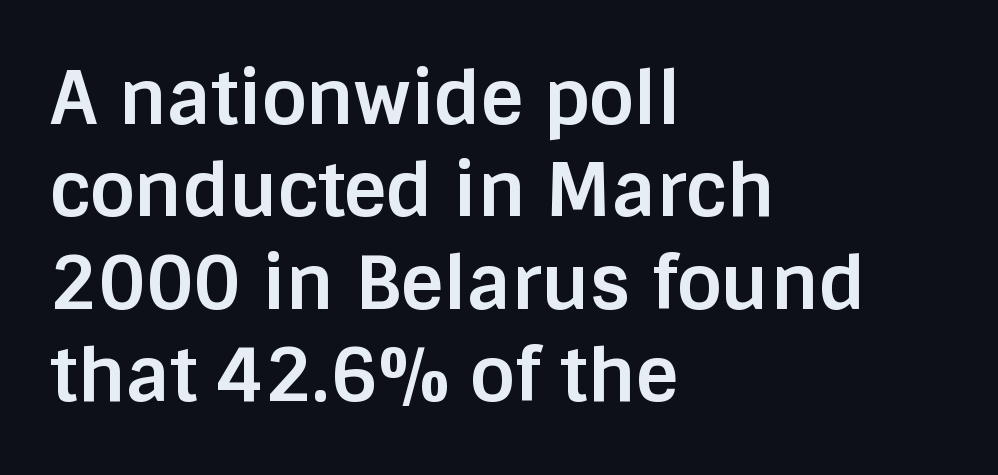
{"serif": "no", "italic": "no", "bold": "yes", "weight": "bold", "width": "normal", "stroke_contrast": "low", "x_height": "large", "monospaced": "no", "underline": "no", "align": "left", "line_spacing": "normal", "line_spacing_ratio": 1.25, "letter_spacing": "normal", "letter_spacing_em": 0.0, "glyph_px": 74}
